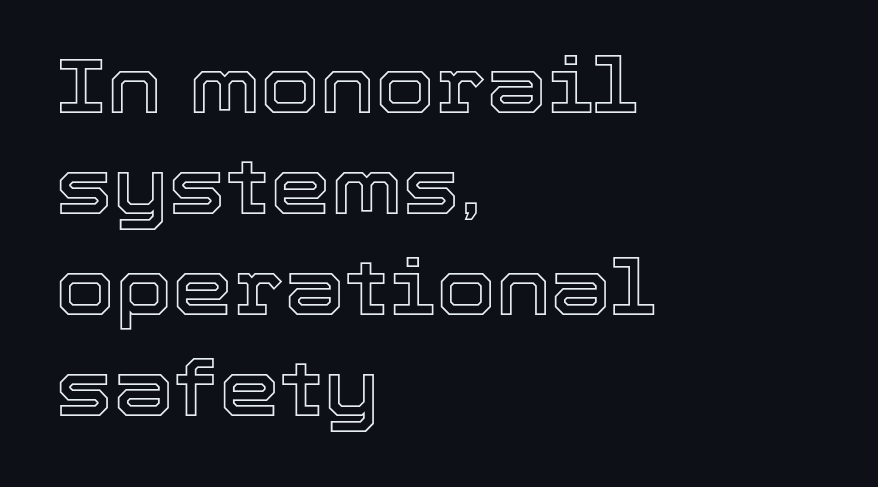
The image shows 77 px text type, upright; set left-aligned, normal line spacing (1.31x), normal letter spacing, not underlined; a medium x-height.
